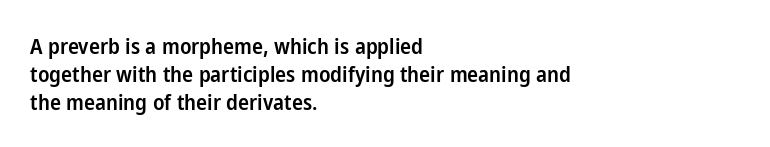
{"italic": "no", "bold": "semi", "underline": "no", "align": "left", "line_spacing": "normal", "line_spacing_ratio": 1.27, "letter_spacing": "normal", "letter_spacing_em": 0.0, "glyph_px": 22}
